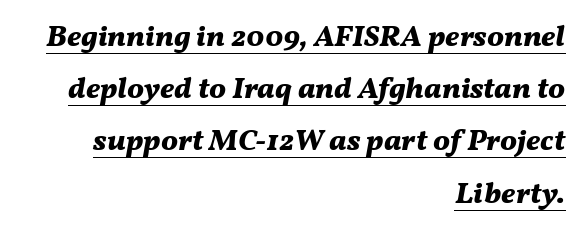
Q: Is the text bold? A: Yes.
Q: Is the text italic (slanted)? A: Yes, it leans right by about 11 degrees.
Q: Is the text underlined? A: Yes.
Q: How is the paragraph aligned? A: Right-aligned.
Q: Is the spacing between letters normal or unusually wide? A: Normal.
Q: Width (condensed, normal, or wide)? A: Normal.
Q: Stroke contrast? A: Medium.
Q: x-height? A: Medium.
Q: Monospaced? A: No.
